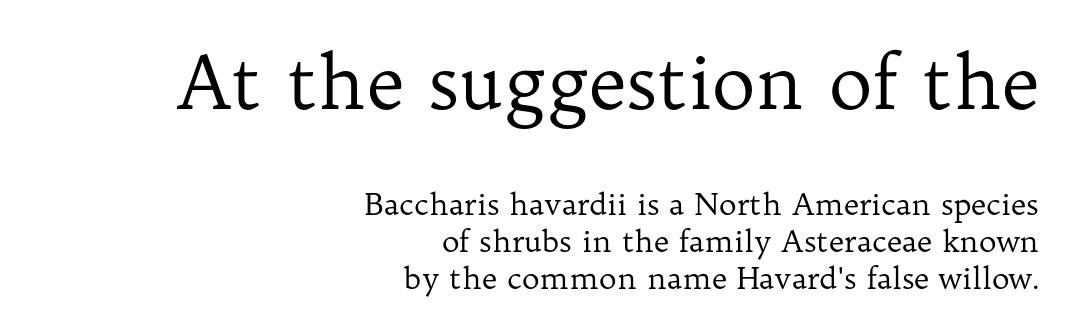
{"serif": "yes", "italic": "no", "bold": "no", "weight": "regular", "width": "normal", "stroke_contrast": "low", "x_height": "medium", "monospaced": "no", "underline": "no", "align": "right", "line_spacing_ratio": 1.23, "letter_spacing": "normal", "letter_spacing_em": 0.0, "larger_block": "first", "size_ratio": 2.47, "glyph_px": 74}
